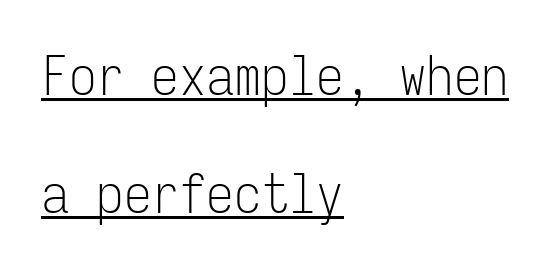
Q: Is the text bold? A: No.
Q: Is the text italic (slanted)? A: No, it is upright.
Q: Is the typeface a serif or a sans-serif typeface? A: Sans-serif.
Q: Is the text underlined? A: Yes.
Q: How is the paragraph aligned? A: Left-aligned.
Q: Is the spacing between letters normal or unusually wide? A: Normal.
Q: Is the spacing between lines tight, normal or loose? A: Loose.
Q: Width (condensed, normal, or wide)? A: Condensed.
Q: Stroke contrast? A: Low.
Q: x-height? A: Medium.
Q: Monospaced? A: Yes.
